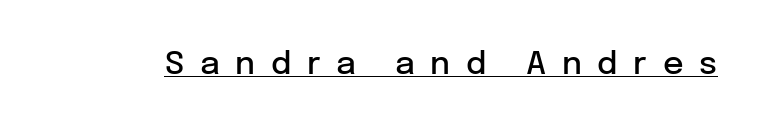
Q: Is the text bold? A: Semi-bold.
Q: Is the text italic (slanted)? A: No, it is upright.
Q: Is the typeface a serif or a sans-serif typeface? A: Sans-serif.
Q: Is the text underlined? A: Yes.
Q: Is the spacing between letters normal or unusually wide? A: Unusually wide.
Q: Width (condensed, normal, or wide)? A: Normal.
Q: Stroke contrast? A: Low.
Q: x-height? A: Medium.
Q: Monospaced? A: No.
